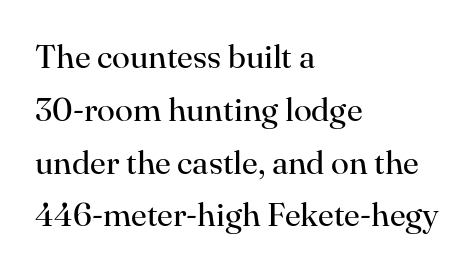
{"serif": "yes", "italic": "no", "bold": "no", "weight": "regular", "width": "normal", "stroke_contrast": "high", "x_height": "small", "monospaced": "no", "underline": "no", "align": "left", "line_spacing": "normal", "line_spacing_ratio": 1.6, "letter_spacing": "normal", "letter_spacing_em": 0.0, "glyph_px": 33}
